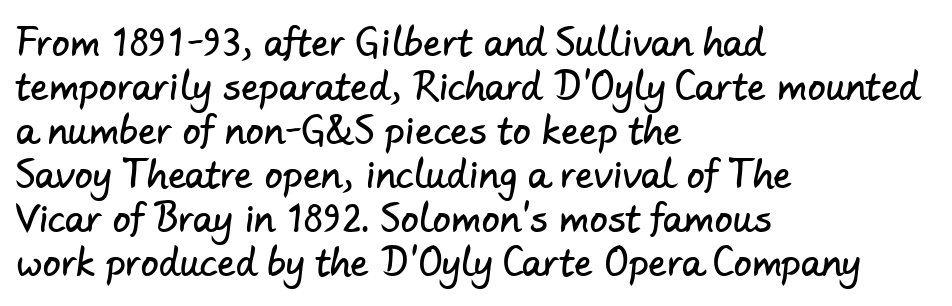
{"serif": "no", "width": "normal", "stroke_contrast": "low", "x_height": "small", "monospaced": "no", "underline": "no", "align": "left", "line_spacing_ratio": 1.22, "letter_spacing": "normal", "letter_spacing_em": 0.0, "glyph_px": 36}
